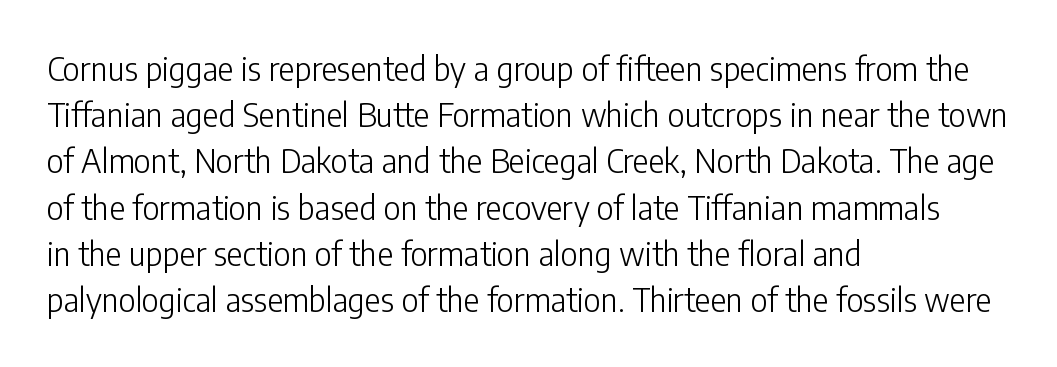
{"serif": "no", "italic": "no", "bold": "no", "weight": "light", "width": "condensed", "stroke_contrast": "low", "x_height": "medium", "monospaced": "no", "underline": "no", "align": "left", "line_spacing": "normal", "line_spacing_ratio": 1.4, "letter_spacing": "normal", "letter_spacing_em": 0.0, "glyph_px": 33}
